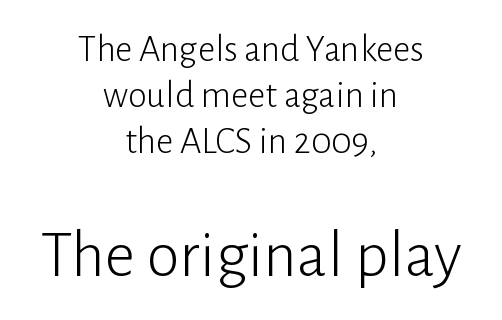
Q: Is the text bold? A: No.
Q: Is the text italic (slanted)? A: No, it is upright.
Q: Is the typeface a serif or a sans-serif typeface? A: Sans-serif.
Q: Is the text underlined? A: No.
Q: How is the paragraph aligned? A: Centered.
Q: Is the spacing between letters normal or unusually wide? A: Normal.
Q: Which block of text is set in a larger size, the first (top) or the second (bottom)? A: The second (bottom) one.
Q: Width (condensed, normal, or wide)? A: Normal.
Q: Stroke contrast? A: Low.
Q: x-height? A: Medium.
Q: Monospaced? A: No.
